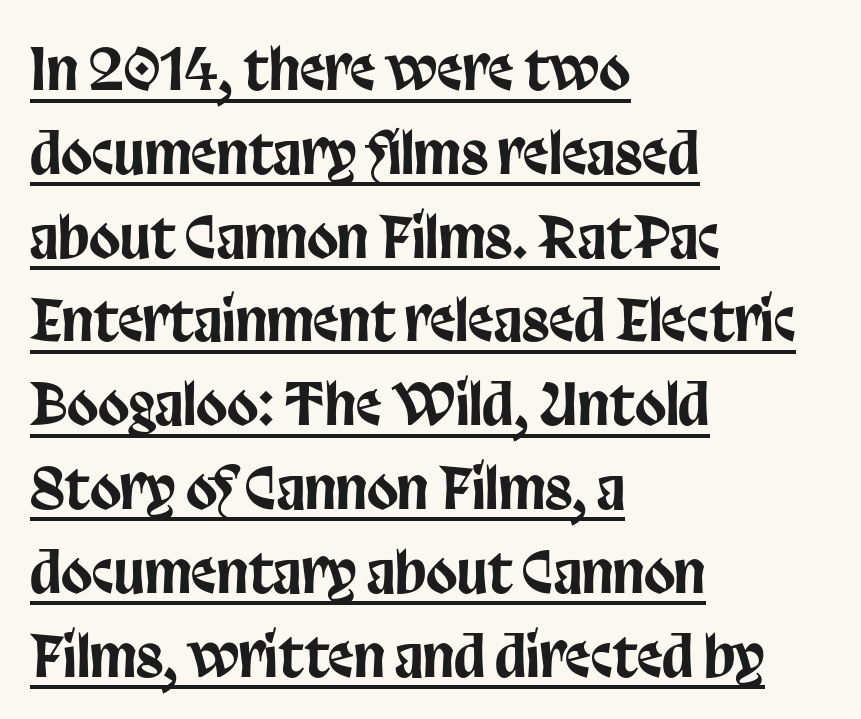
Notice how a bar underscores the lettering throughout. Is this a sans? Yes — the strokes have no serifs. Baseline-to-baseline distance is the conventional proportion of letter height. Character widths vary here, with narrow letters taking less room than wide ones. Horizontally, the lines are justified to the leading edge only.
